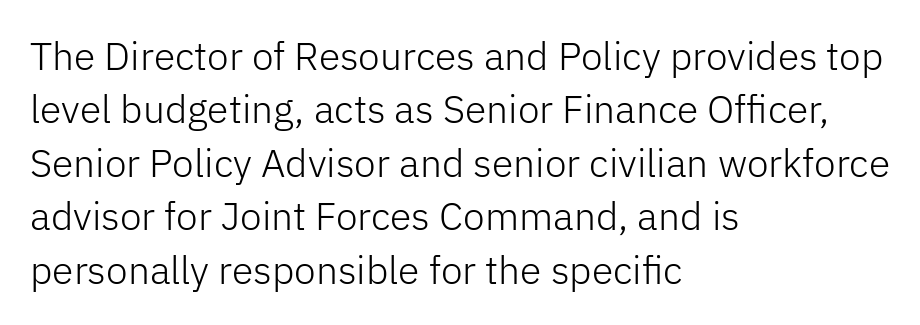
In CSS terms this would be text-align: left. The space directly below the letters is spotless. The characters are drawn with everyday or finer stroke widths. Are there feet on the stems? There aren't — it's a sans. Nothing unusual about the tracking: characters are spaced as the font intends. This block has exactly the height ordinary leading produces.
